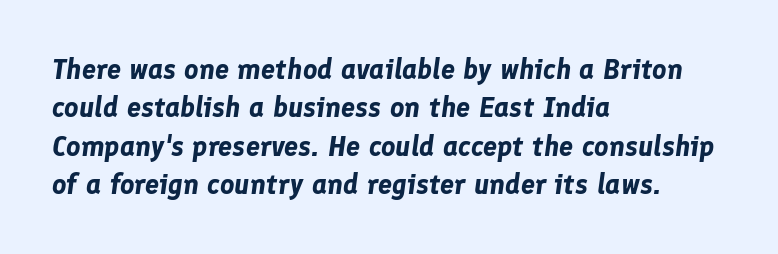
The image shows 28 px bold type, italic (leaning right); set left-aligned, normal line spacing (1.37x), normal letter spacing, not underlined; low stroke contrast and a medium x-height.
